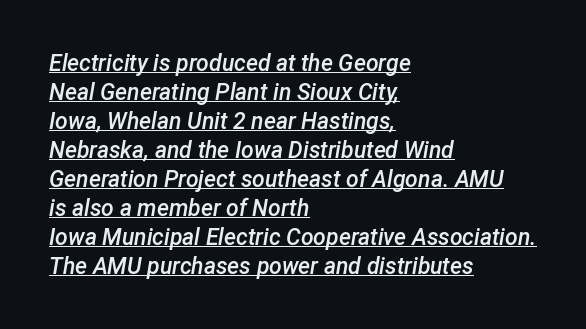
Emphasis is given by a line drawn under the lettering. Does the copy run flush right? No — it runs flush left. There is no visible air inserted between adjacent glyphs. Yep, that's italic — everything's leaning. The rendering uses a semibold face; strokes are thickened but not to full bold.
